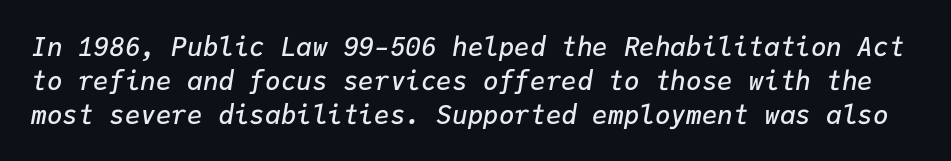
{"italic": "yes", "lean": "right", "slant_degrees": 9, "bold": "semi", "underline": "no", "line_spacing": "normal", "line_spacing_ratio": 1.3, "letter_spacing": "normal", "letter_spacing_em": 0.0, "glyph_px": 26}
